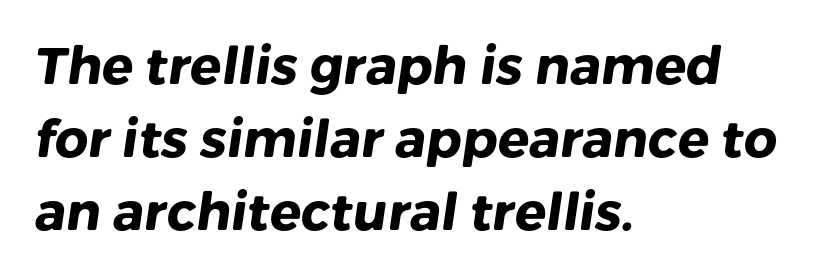
The image shows 52 px heavy sans-serif type; set left-aligned, normal line spacing (1.4x), normal letter spacing, not underlined; low stroke contrast and a medium x-height.
